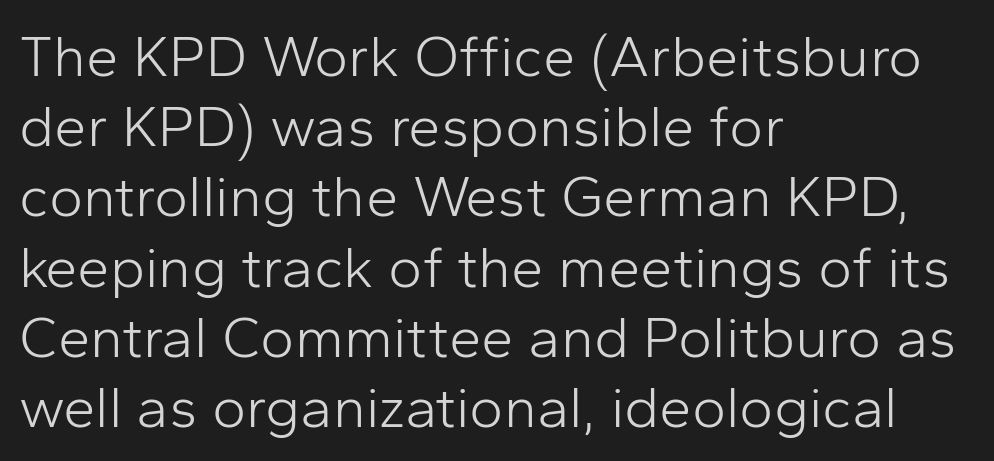
The image shows 58 px light sans-serif type, upright; set left-aligned, line spacing 1.21x, normal letter spacing, not underlined; low stroke contrast and a medium x-height.
